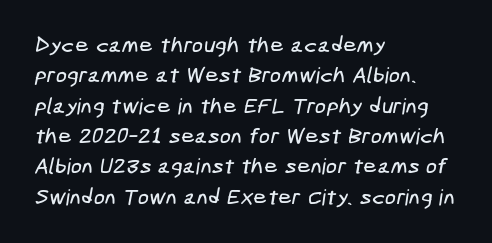
Q: Is the text underlined? A: No.
Q: How is the paragraph aligned? A: Left-aligned.
Q: Is the spacing between letters normal or unusually wide? A: Normal.
Q: Is the spacing between lines tight, normal or loose? A: Normal.
